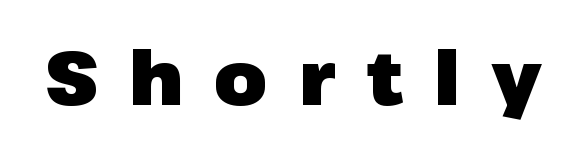
The image shows 76 px heavy sans-serif type, upright; set unusually wide letter spacing (+0.41 em), not underlined; low stroke contrast and a medium x-height.
